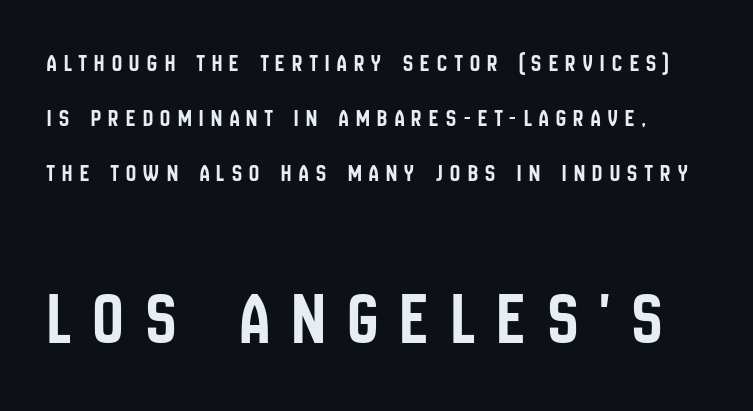
Note: no serifs on the glyphs. Nobody drew a line under any word here. The block of text is sparse from top to bottom, with ample space between rows. Which of the two is more prominent by size? The second, at the bottom. Inter-character spacing is expanded well beyond the font's built-in metrics.
